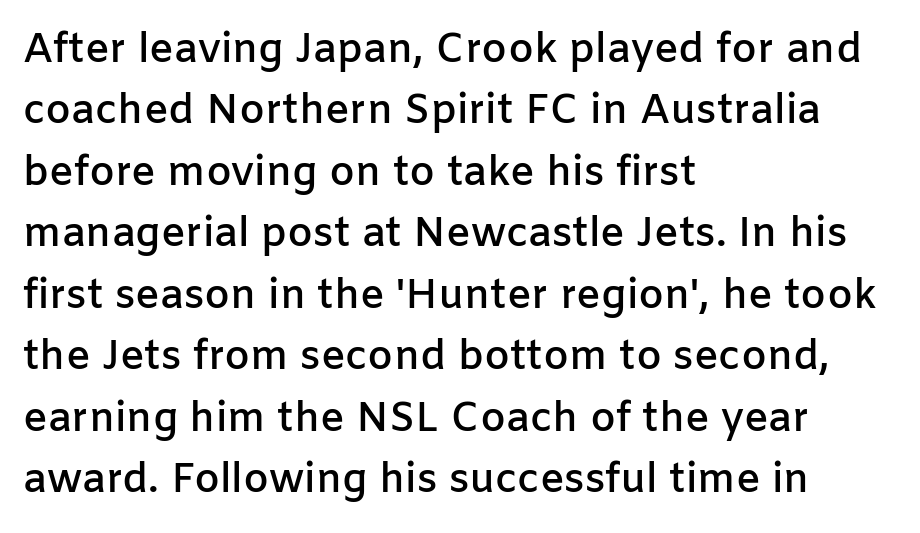
The image shows 41 px semibold sans-serif type, upright; set left-aligned, normal line spacing (1.5x), normal letter spacing, not underlined; low stroke contrast and a medium x-height.
